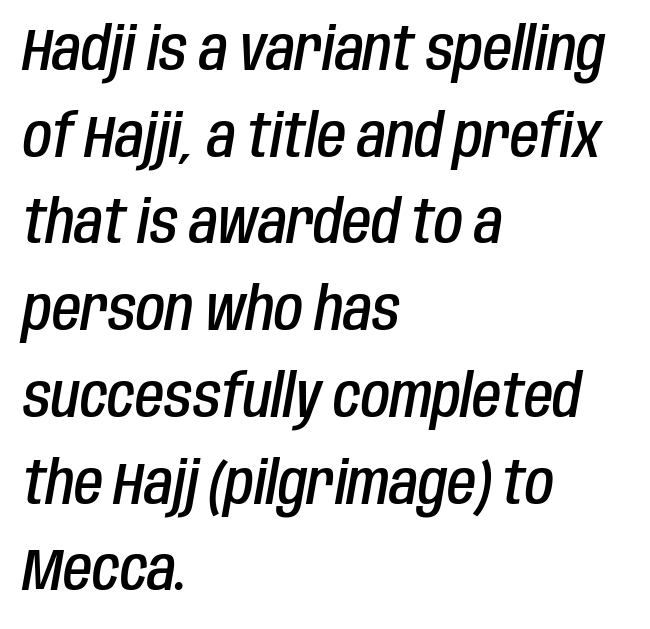
Q: Is the text bold? A: Semi-bold.
Q: Is the text italic (slanted)? A: Yes, it leans right by about 10 degrees.
Q: Is the text underlined? A: No.
Q: How is the paragraph aligned? A: Left-aligned.
Q: Is the spacing between letters normal or unusually wide? A: Normal.
Q: Is the spacing between lines tight, normal or loose? A: Normal.
Q: Width (condensed, normal, or wide)? A: Condensed.
Q: Stroke contrast? A: Low.
Q: x-height? A: Large.
Q: Monospaced? A: No.
